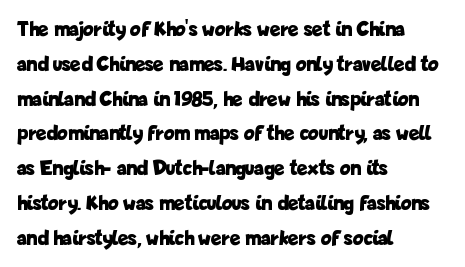
The image shows 22 px bold type, upright; set left-aligned, normal line spacing (1.58x), normal letter spacing, not underlined.
